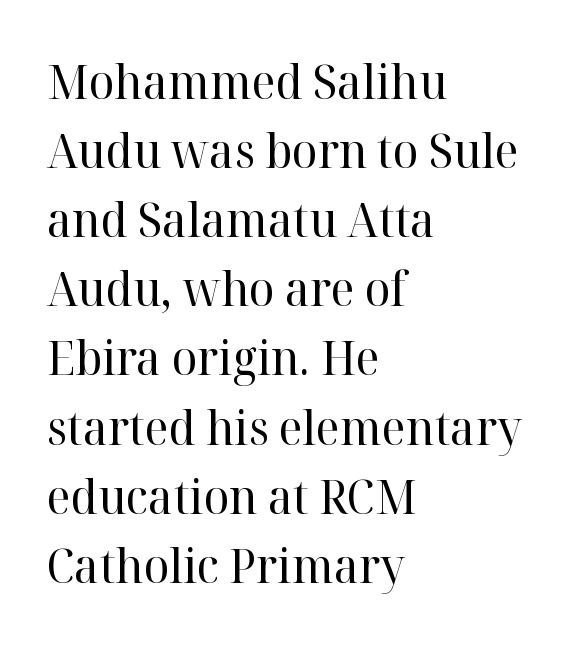
Descenders hang freely into open space. Inter-character spacing is left at the font's built-in metrics. Counters stay open thanks to moderate or lighter strokes. The leading is moderate, giving the passage an even texture.
